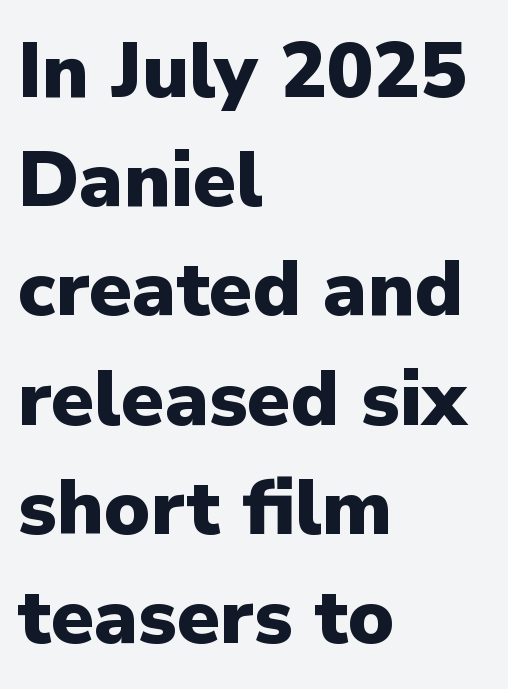
Each letter keeps its own natural width here, so spacing adapts to shape. Horizontal bands of white between lines are of average thickness. The rendering shows plain stroke endings on the letterforms — a sans-serif design. Posture: vertical. How are the letters spaced? Ordinarily, with no added tracking. Descenders are the only things crossing below the line.
